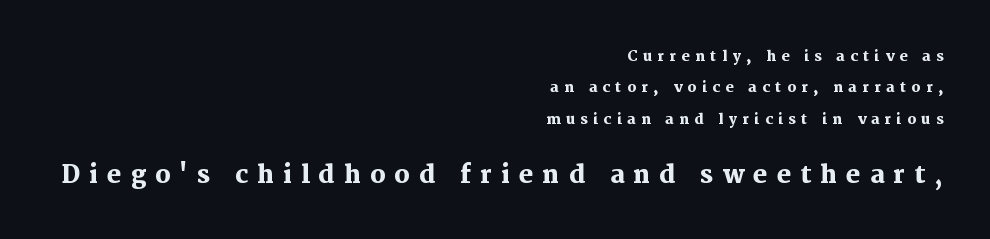
{"italic": "no", "bold": "yes", "underline": "no", "align": "right", "line_spacing": "loose", "line_spacing_ratio": 2.24, "letter_spacing": "wide", "letter_spacing_em": 0.38, "larger_block": "second", "size_ratio": 1.71, "glyph_px": 24}
